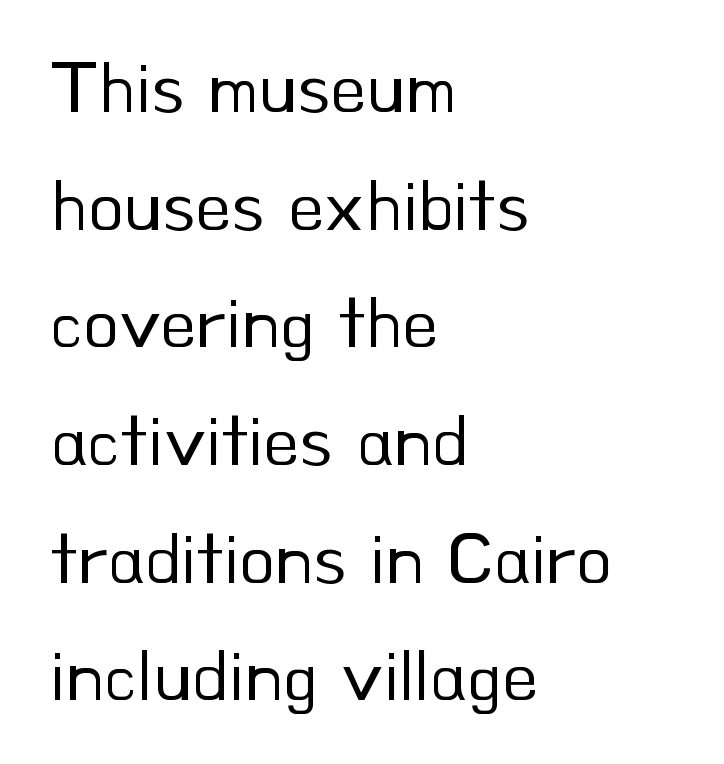
{"serif": "no", "italic": "no", "bold": "no", "weight": "regular", "width": "normal", "stroke_contrast": "low", "x_height": "small", "monospaced": "no", "underline": "no", "align": "left", "line_spacing": "normal", "line_spacing_ratio": 1.59, "letter_spacing": "normal", "letter_spacing_em": 0.0, "glyph_px": 74}
